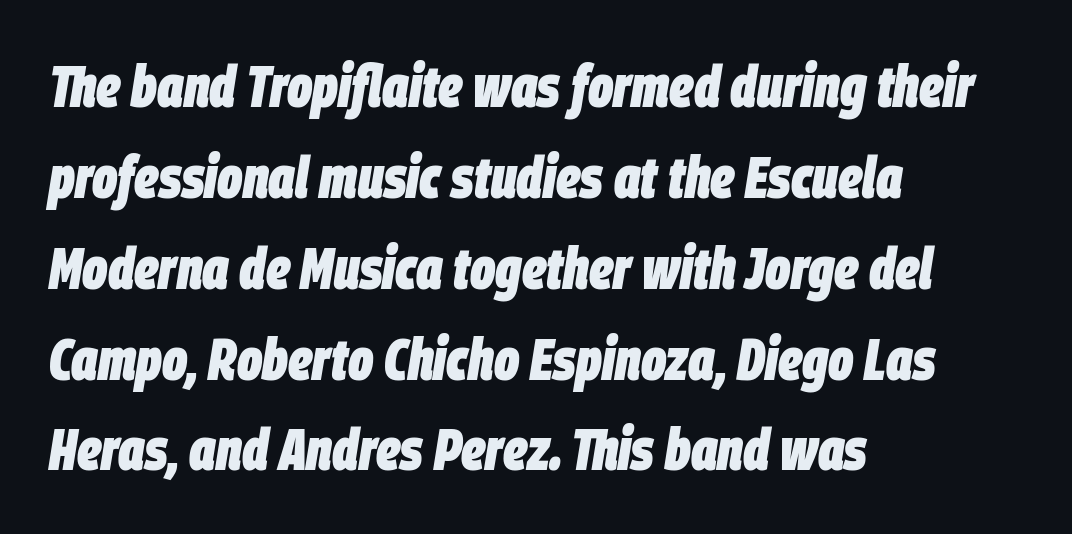
The image shows 59 px heavy, condensed type, italic (leaning right); set left-aligned, normal line spacing (1.54x), normal letter spacing, not underlined; low stroke contrast and a large x-height.
